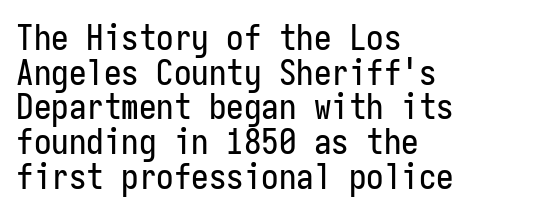
{"serif": "no", "italic": "no", "width": "condensed", "stroke_contrast": "low", "x_height": "medium", "monospaced": "yes", "underline": "no", "align": "left", "line_spacing": "tight", "line_spacing_ratio": 0.99, "letter_spacing": "normal", "letter_spacing_em": 0.0, "glyph_px": 35}
